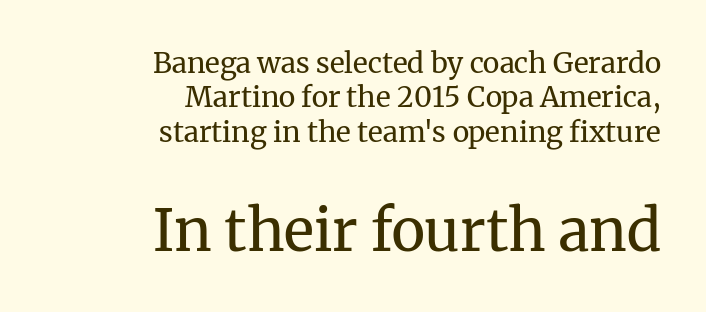
Each word holds together tightly as a unit, with standard inter-letter gaps. Tall strokes in this sample are plumb rather than angled. The face used here is seriffed, in the tradition of book romans. The typesetter chose a ragged-left arrangement here. Varying glyph widths throughout — classic text-font behaviour.
